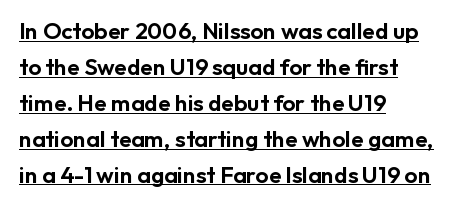
The image shows 23 px text type, upright; set left-aligned, normal line spacing (1.56x), normal letter spacing, underlined.
